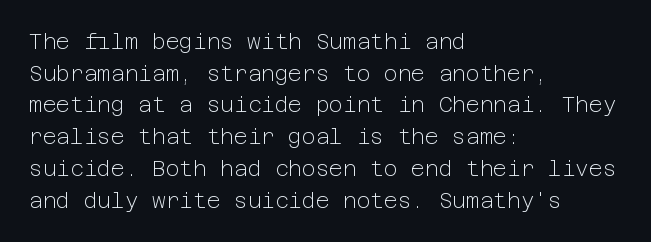
{"italic": "no", "bold": "no", "underline": "no", "align": "left", "line_spacing": "normal", "line_spacing_ratio": 1.51, "letter_spacing": "normal", "letter_spacing_em": 0.0, "glyph_px": 21}
